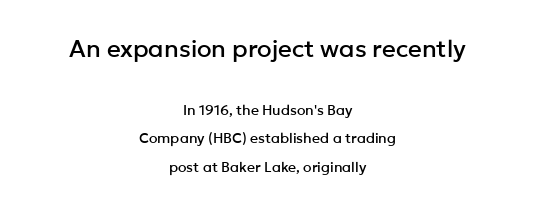
{"italic": "no", "underline": "no", "align": "center", "line_spacing": "loose", "line_spacing_ratio": 2.03, "letter_spacing": "normal", "letter_spacing_em": 0.0, "larger_block": "first", "size_ratio": 1.71, "glyph_px": 24}
